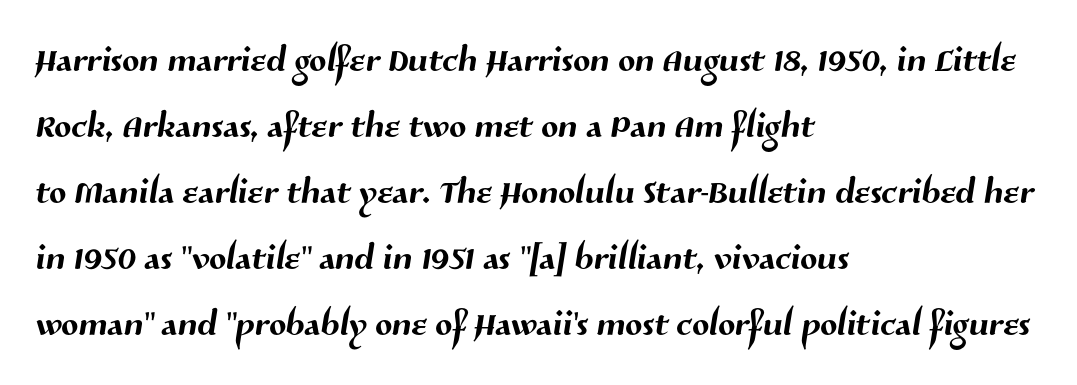
{"serif": "no", "width": "normal", "stroke_contrast": "medium", "x_height": "medium", "monospaced": "no", "underline": "no", "align": "left", "line_spacing": "normal", "line_spacing_ratio": 1.32, "letter_spacing": "normal", "letter_spacing_em": 0.0, "glyph_px": 50}
